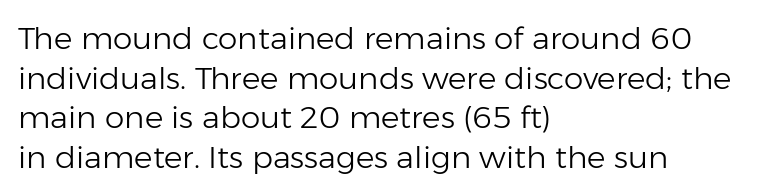
{"serif": "no", "italic": "no", "bold": "no", "weight": "light", "width": "normal", "stroke_contrast": "low", "x_height": "medium", "monospaced": "no", "underline": "no", "align": "left", "line_spacing": "normal", "line_spacing_ratio": 1.28, "letter_spacing": "normal", "letter_spacing_em": 0.0, "glyph_px": 31}
